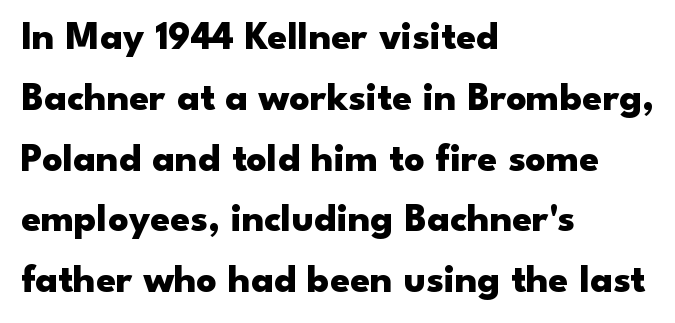
Has an underline been added? It has not. The passage is arranged the way most books set body copy — flush left. This rendering employs a face without finishing strokes, i.e., a sans-serif. This sample uses plain, unmodified letter spacing. The rendering uses a moderate line-height, typical for paragraphs. Notice how thick the strokes are: this is what a full bold looks like.
